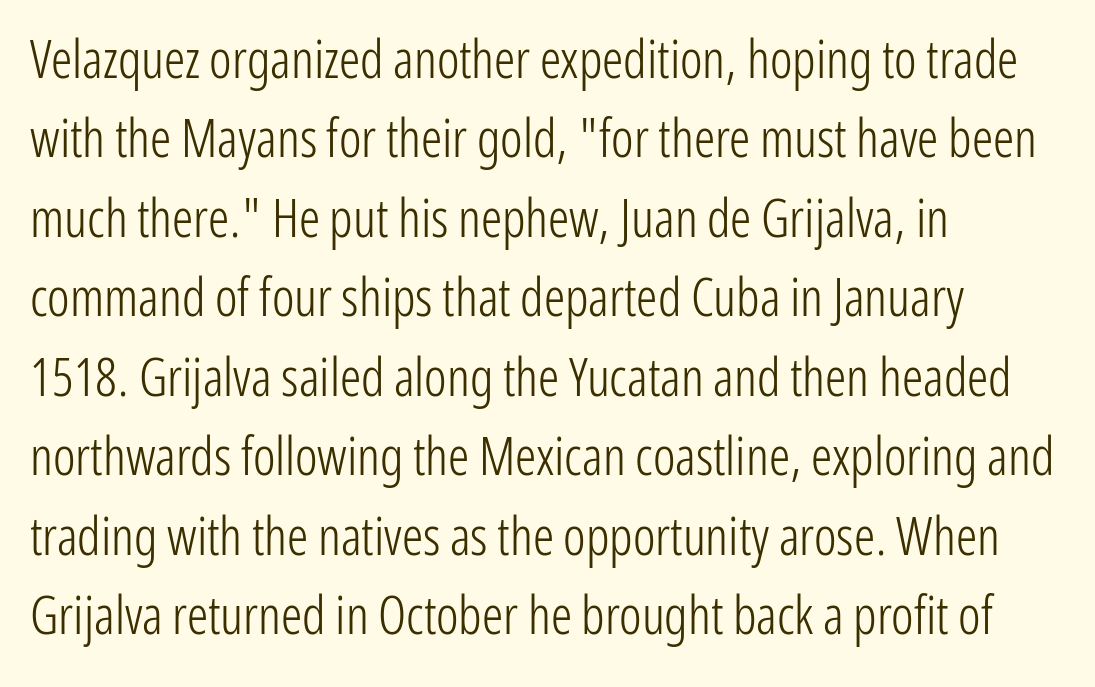
Character widths vary here, with narrow letters taking less room than wide ones. This sample uses an upright cut, with every glyph sitting square on the baseline. Grotesque or geometric, the face here clearly has no serifs. The lines are quadded left. Just letters on the line, the space beneath them empty.
